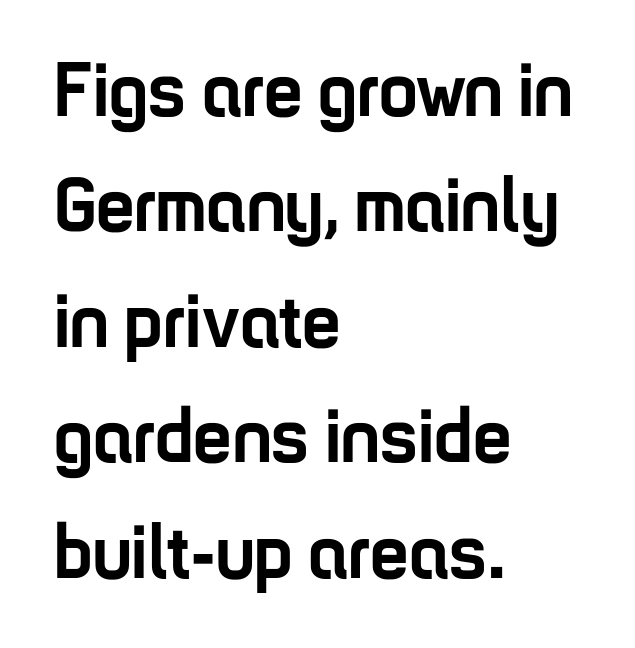
Nope, not italic — everything's standing straight. Here the glyphs are tracked normally, forming tight word shapes. Teacher's note: observe the even left margin — that is flush-left alignment. These lines sit exactly where default settings would place them. Serif or sans? Sans — the stroke terminals are bare. Emphasis by weight is at full strength: bold.
